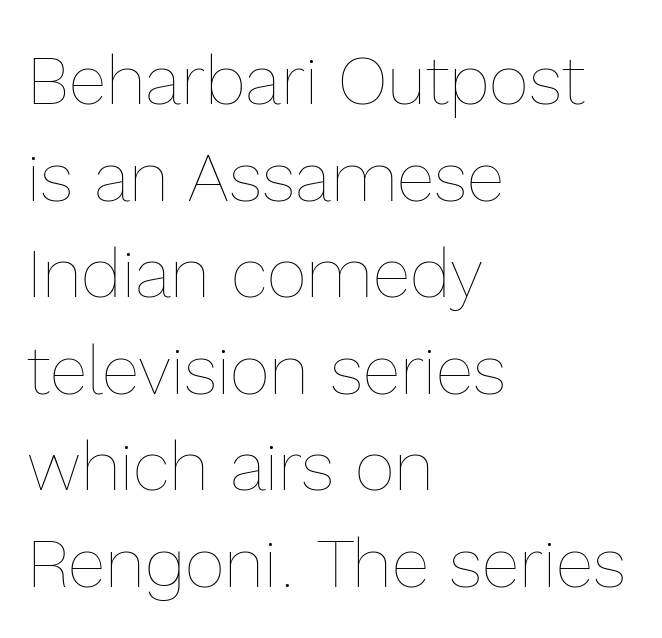
{"italic": "no", "bold": "no", "weight": "thin", "width": "normal", "x_height": "medium", "monospaced": "no", "underline": "no", "align": "left", "line_spacing": "normal", "line_spacing_ratio": 1.4, "letter_spacing": "normal", "letter_spacing_em": 0.0, "glyph_px": 69}
